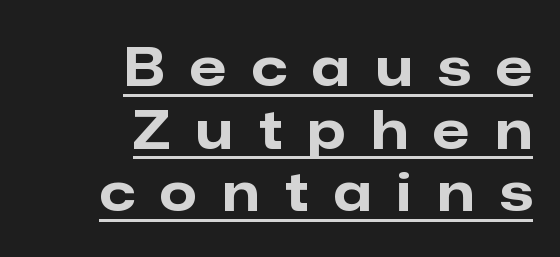
A full-strength bold gives these letters their thick strokes. Regarding serifs, this sample does without them. The letters advance in unequal steps, a hallmark of proportional type. The lettering stays uniformly vertical, giving the passage a roman look. Casual observation: everything's shoved over to the right. Each word looks stretched out because of the extra space between its letters.
